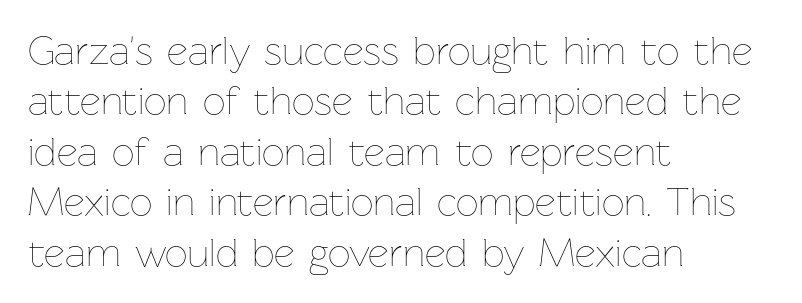
This sample has the flowing, uneven cadence of proportional lettering. Ink coverage per letter is moderate at most. What stands out about the letter spacing? Nothing — it is the standard amount. Quick note: underline off.
